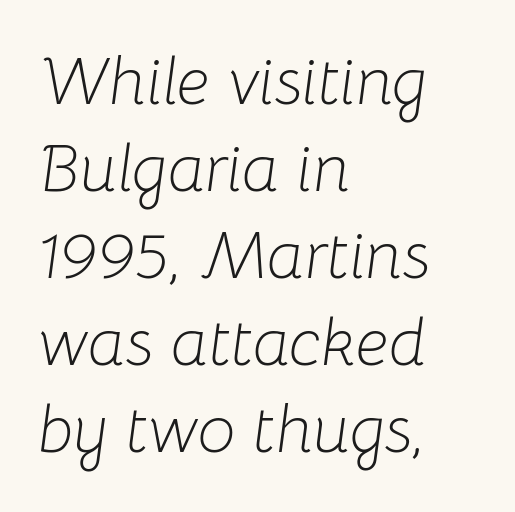
Reading down the block, your eye returns to a fixed left position each line. Compared with ordinary roman type, these characters are visibly tilted. Rule under the text: the space is simply empty. Compared with a typical body face, this is equally light or lighter still. Normally led — the rows are evenly, conventionally spaced.
